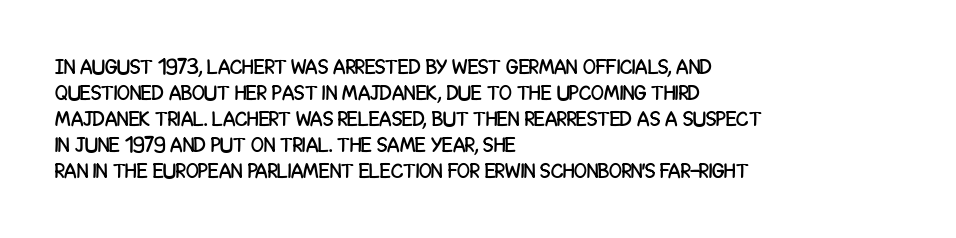
The image shows 21 px text type, upright; set left-aligned, line spacing 1.24x, normal letter spacing, not underlined.
